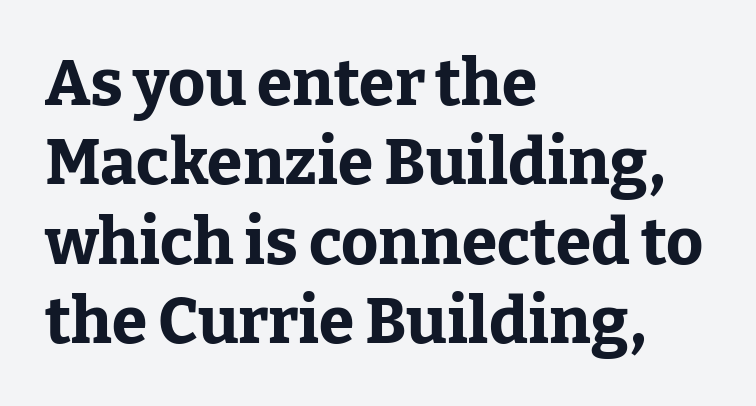
This rendering features lettering with no underline. Notice how the passage keeps a crisp vertical edge on the left only. Is this a sans? No — the strokes have serifs. Letter spacing: default. Thick stems and heavy bowls — unmistakably bold. The lettering holds an erect, upright posture throughout.
